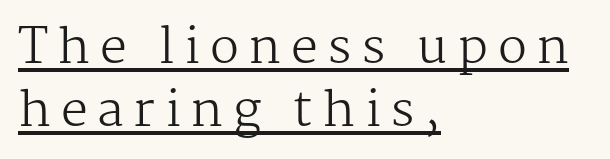
Q: Is the text bold? A: No.
Q: Is the text italic (slanted)? A: No, it is upright.
Q: Is the typeface a serif or a sans-serif typeface? A: Serif.
Q: Is the text underlined? A: Yes.
Q: How is the paragraph aligned? A: Left-aligned.
Q: Is the spacing between letters normal or unusually wide? A: Unusually wide.
Q: Is the spacing between lines tight, normal or loose? A: Normal.
Q: Width (condensed, normal, or wide)? A: Normal.
Q: Stroke contrast? A: Medium.
Q: x-height? A: Medium.
Q: Monospaced? A: No.
